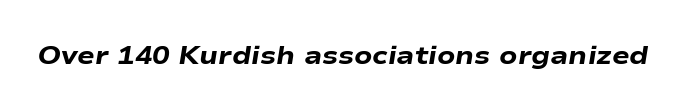
The image shows 26 px bold type, italic (leaning right); set normal letter spacing, not underlined.
